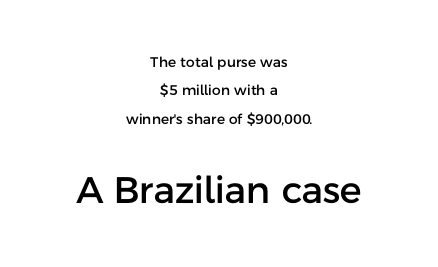
Just letters on the line, the space beneath them empty. This is roman type, the default non-slanted kind. Note the varied advance widths — an 'i' is clearly narrower than an 'm'. The designer went with a sans here, leaving each stem footless. The passage shown stacks its lines with a broad gap. Where is the straight margin? There isn't one; the lines are centered.
